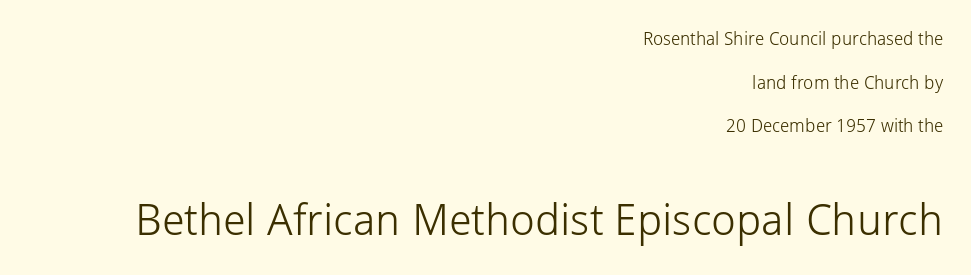
The image shows 44 px light sans-serif type, upright; set right-aligned, loose line spacing (2.43x), normal letter spacing, not underlined; the second (bottom) block is 2.44x larger; low stroke contrast and a medium x-height.
